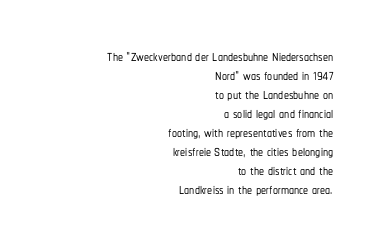
Q: Is the text italic (slanted)? A: No, it is upright.
Q: Is the text underlined? A: No.
Q: How is the paragraph aligned? A: Right-aligned.
Q: Is the spacing between letters normal or unusually wide? A: Normal.
Q: Is the spacing between lines tight, normal or loose? A: Tight.
